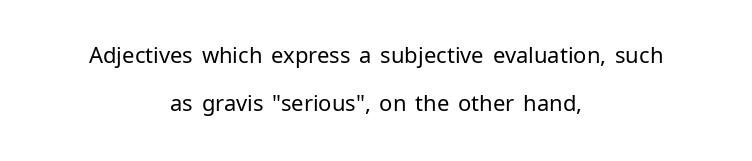
The image shows 22 px text type, upright; set centered, loose line spacing (2.19x), normal letter spacing, not underlined.
